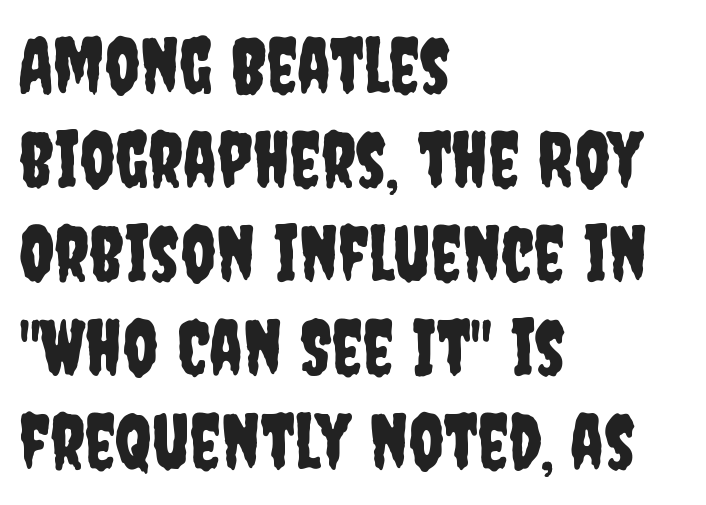
The image shows 77 px condensed sans-serif type, upright; set left-aligned, line spacing 1.22x, normal letter spacing, not underlined; low stroke contrast and a large x-height.
